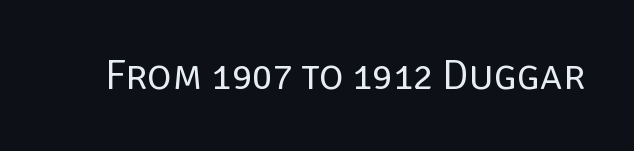
The space beneath each line is pristine and unruled. The designer went with a sans here, leaving each stem footless. The letters stand straight up with perfectly vertical stems. Is this a fixed-width face? No — the glyphs have proportional, varying widths. In terms of letterspacing, this is plain default setting. The face looks like a standard text weight, possibly lighter.
